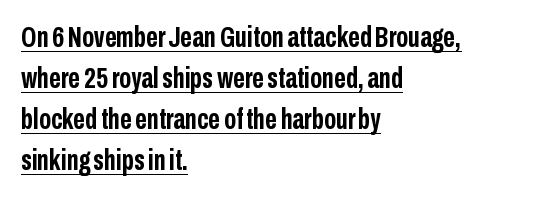
The image shows 29 px semibold, condensed sans-serif type, upright; set left-aligned, normal line spacing (1.41x), normal letter spacing, underlined; low stroke contrast and a medium x-height.
